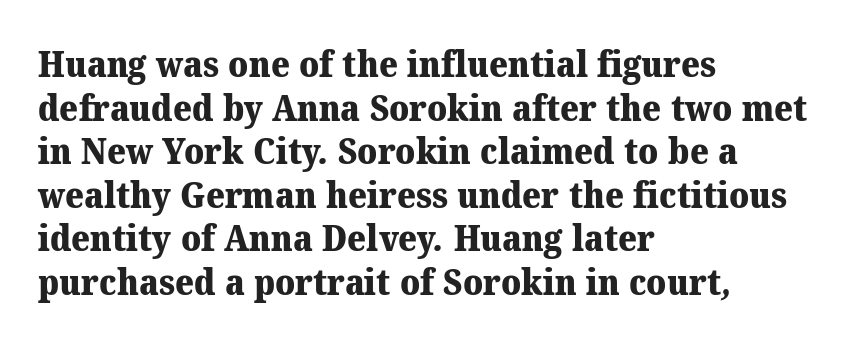
Is the type bold? Yes — the strokes are clearly thick and heavy. Horizontal alignment here is leftward, the default for most running prose. The rendering keeps characters at their native spacing. Do the characters align in a grid? No, the font is proportional.
